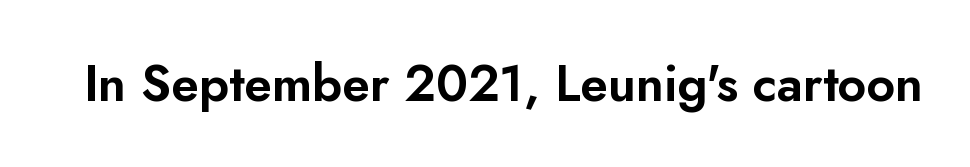
The rendering uses natural spacing where letterforms have individual widths. What kind of face is this? One without serifs — a sans. Does the lettering tilt? It doesn't — this is upright. The passage shown is not underscored anywhere. Glyph-to-glyph distance matches everyday printed text.
